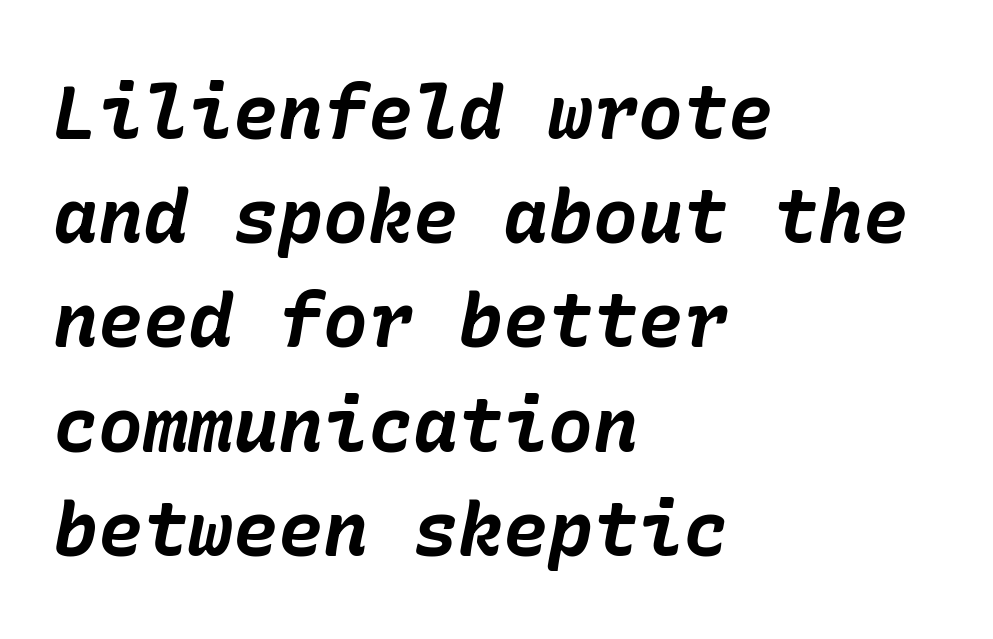
{"italic": "yes", "lean": "right", "slant_degrees": 10, "bold": "yes", "weight": "bold", "width": "normal", "stroke_contrast": "low", "x_height": "medium", "underline": "no", "align": "left", "line_spacing": "normal", "line_spacing_ratio": 1.39, "letter_spacing": "normal", "letter_spacing_em": 0.0, "glyph_px": 75}
